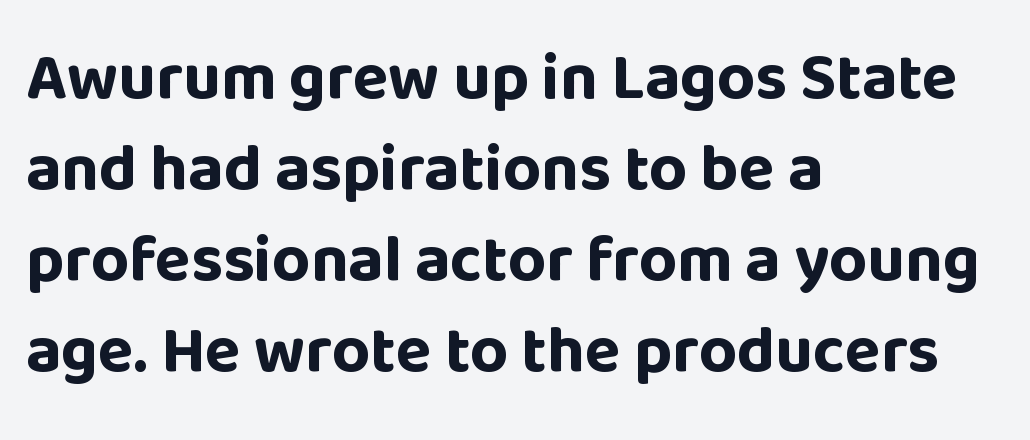
Alignment: flush left. Do the characters align in a grid? No, the font is proportional. Anything drawn beneath the words? Only blank space. Nothing sits at the stroke ends, so this counts as sans-serif.
